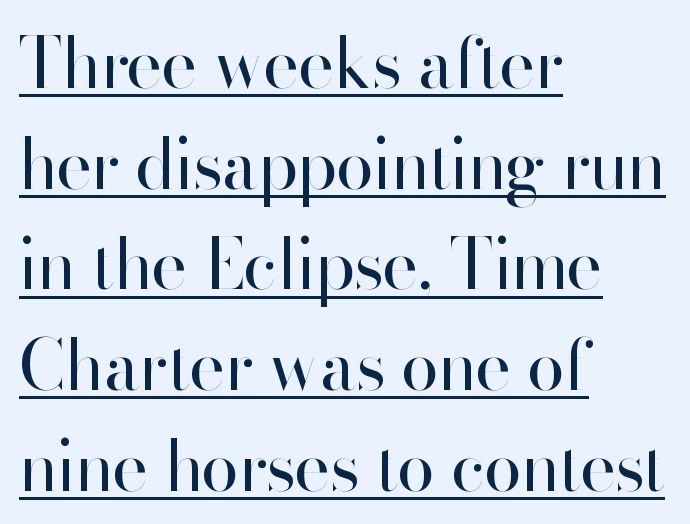
The image shows 69 px regular-weight sans-serif type, upright; set left-aligned, normal line spacing (1.46x), normal letter spacing, underlined; high stroke contrast and a small x-height.
